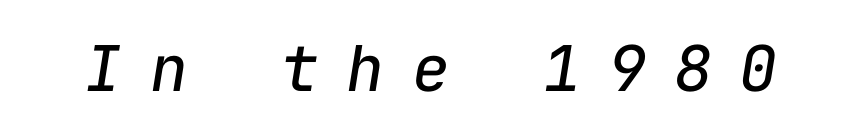
The image shows 63 px regular-weight type, italic (leaning right), monospaced; set unusually wide letter spacing (+0.44 em), not underlined; low stroke contrast and a medium x-height.
